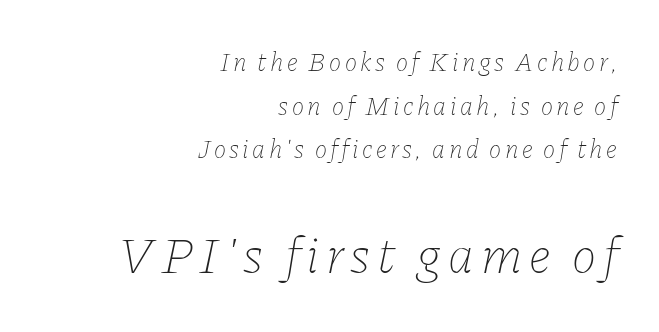
{"italic": "yes", "lean": "right", "slant_degrees": 11, "bold": "no", "weight": "thin", "width": "normal", "stroke_contrast": "low", "x_height": "medium", "monospaced": "no", "underline": "no", "align": "right", "line_spacing": "normal", "line_spacing_ratio": 1.68, "larger_block": "second", "size_ratio": 2.0, "glyph_px": 52}
